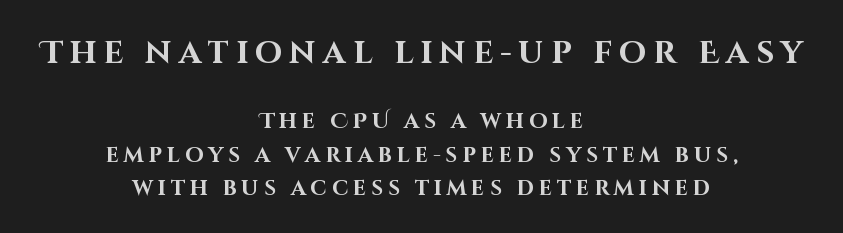
The lines are quadded center. The space directly below the letters is spotless. Vertically, the passage feels balanced, rows spaced as you'd expect. Compared with typical body copy, the letter spacing here is much looser. Does the weight exceed regular? Yes, all the way to bold. This is roman type, the default non-slanted kind.
